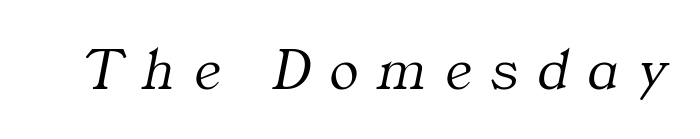
Q: Is the text bold? A: No.
Q: Is the text italic (slanted)? A: Yes, it leans right by about 11 degrees.
Q: Is the typeface a serif or a sans-serif typeface? A: Serif.
Q: Is the text underlined? A: No.
Q: Is the spacing between letters normal or unusually wide? A: Unusually wide.
Q: Width (condensed, normal, or wide)? A: Normal.
Q: Stroke contrast? A: Medium.
Q: x-height? A: Medium.
Q: Monospaced? A: No.
